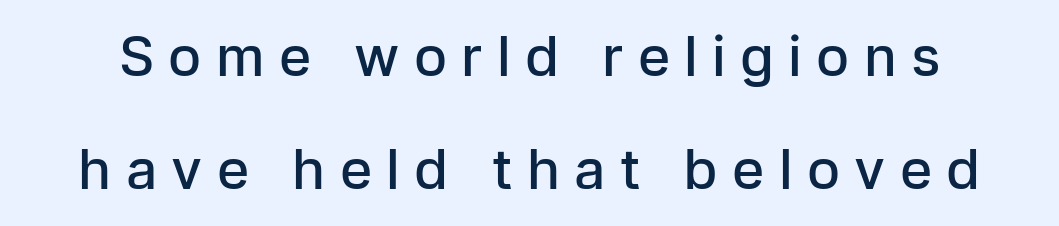
Q: Is the text bold? A: Semi-bold.
Q: Is the text italic (slanted)? A: No, it is upright.
Q: Is the typeface a serif or a sans-serif typeface? A: Sans-serif.
Q: Is the text underlined? A: No.
Q: Is the spacing between letters normal or unusually wide? A: Unusually wide.
Q: Is the spacing between lines tight, normal or loose? A: Loose.
Q: Width (condensed, normal, or wide)? A: Normal.
Q: Stroke contrast? A: Low.
Q: x-height? A: Medium.
Q: Monospaced? A: No.
